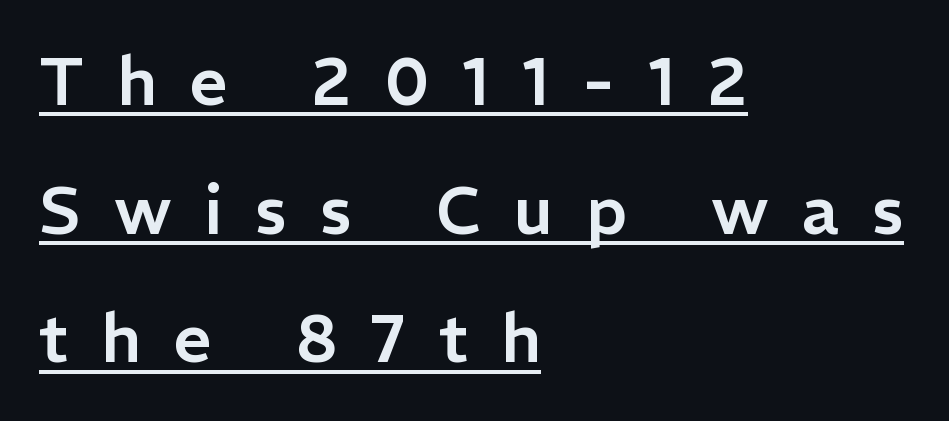
Is there an underline? Yes — a line sits under the letters. Unlike italic type, these characters show no tilt at all. Font category for this specimen: sans-serif. The vertical gap from one line to the next is large.
